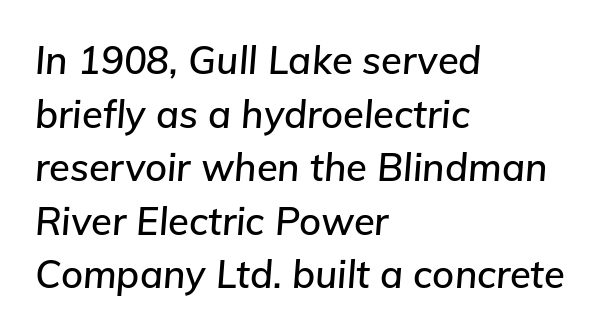
The image shows 38 px text type, italic (leaning right); set left-aligned, normal line spacing (1.41x), normal letter spacing, not underlined; low stroke contrast and a medium x-height.
